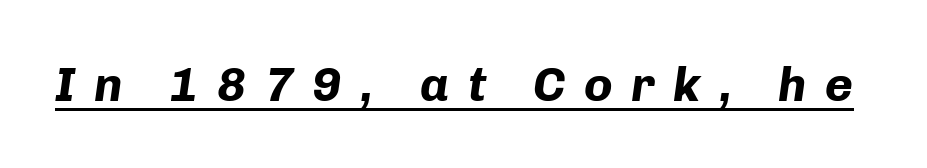
I'd describe the lettering as bold — thick and assertive. This sample uses expanded letter spacing, leaving extra air between glyphs. The typesetter has applied underlining to the passage shown. Do the characters align in a grid? No, the font is proportional. Does the lettering tilt? It does — this is italic.
